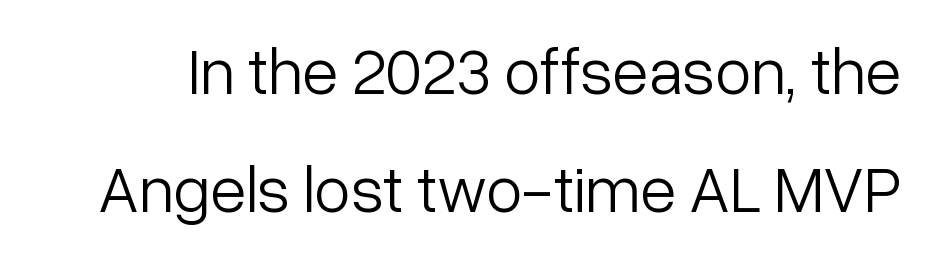
Has an underline been added? It has not. The horizontal fit of the characters is conventional and even. Serif or sans? Sans — the stroke terminals are bare. The strokes carry an ordinary text weight at most. Think of a printed novel: that variable character pitch is what you see here.
